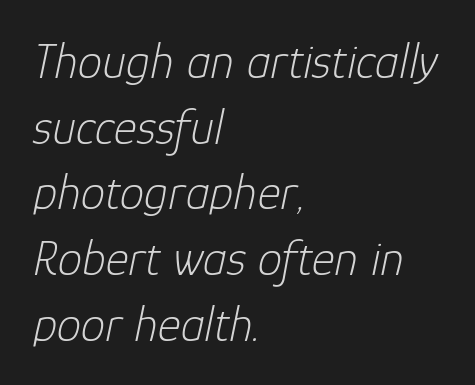
Weight: not bold — regular or lighter. Style check: oblique. Typeset ragged right — the left edge is the straight one. Descender tails drop into unmarked territory.
